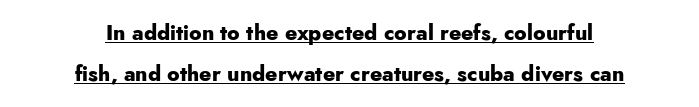
{"italic": "no", "bold": "yes", "underline": "yes", "align": "center", "line_spacing": "loose", "line_spacing_ratio": 1.97, "letter_spacing": "normal", "letter_spacing_em": 0.0, "glyph_px": 21}
